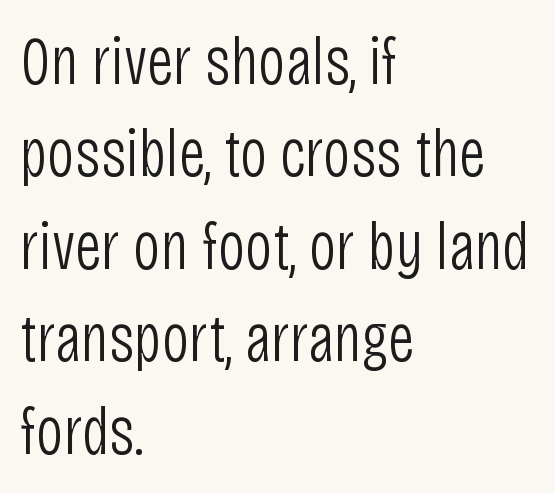
{"serif": "no", "italic": "no", "bold": "no", "weight": "light", "width": "condensed", "stroke_contrast": "low", "x_height": "large", "monospaced": "no", "underline": "no", "align": "left", "line_spacing": "normal", "line_spacing_ratio": 1.36, "letter_spacing": "normal", "letter_spacing_em": 0.0, "glyph_px": 68}
